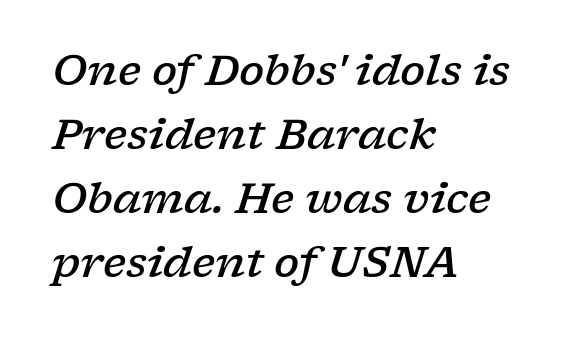
{"serif": "yes", "italic": "yes", "lean": "right", "slant_degrees": 17, "bold": "semi", "weight": "semibold", "width": "wide", "stroke_contrast": "low", "x_height": "medium", "monospaced": "no", "underline": "no", "align": "left", "line_spacing": "normal", "line_spacing_ratio": 1.52, "letter_spacing": "normal", "letter_spacing_em": 0.0, "glyph_px": 42}
